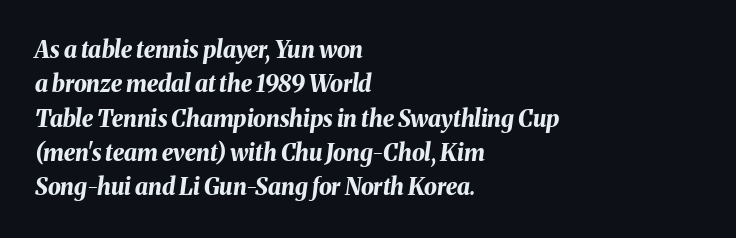
The image shows 23 px bold type, italic (leaning right); set left-aligned, normal line spacing (1.49x), normal letter spacing, not underlined.
